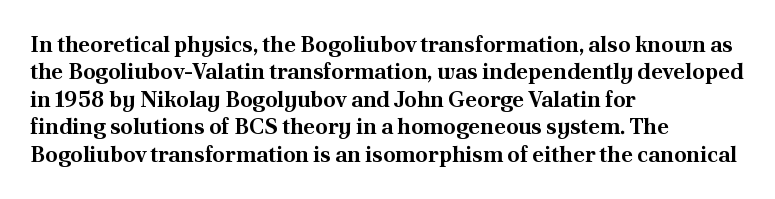
The image shows 22 px bold type, upright; set left-aligned, normal line spacing (1.25x), normal letter spacing, not underlined.
